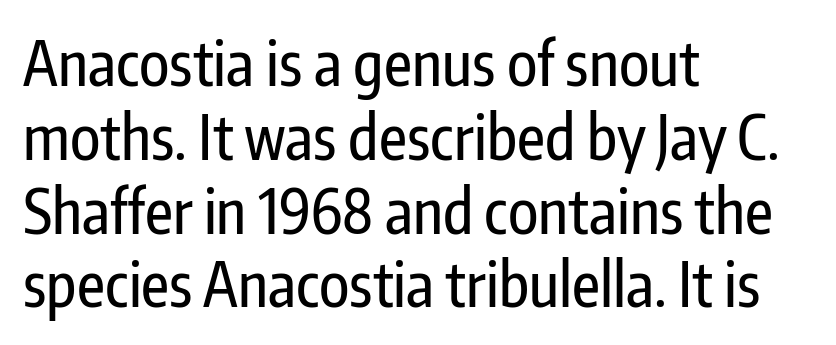
The image shows 61 px condensed sans-serif type, upright; set left-aligned, line spacing 1.21x, normal letter spacing, not underlined; low stroke contrast and a medium x-height.
